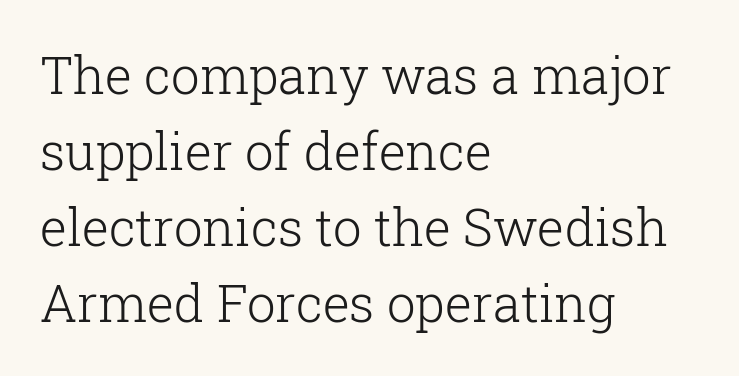
Q: Is the text bold? A: No.
Q: Is the text italic (slanted)? A: No, it is upright.
Q: Is the typeface a serif or a sans-serif typeface? A: Serif.
Q: Is the text underlined? A: No.
Q: How is the paragraph aligned? A: Left-aligned.
Q: Is the spacing between letters normal or unusually wide? A: Normal.
Q: Is the spacing between lines tight, normal or loose? A: Normal.
Q: Width (condensed, normal, or wide)? A: Normal.
Q: Stroke contrast? A: Low.
Q: x-height? A: Medium.
Q: Monospaced? A: No.
